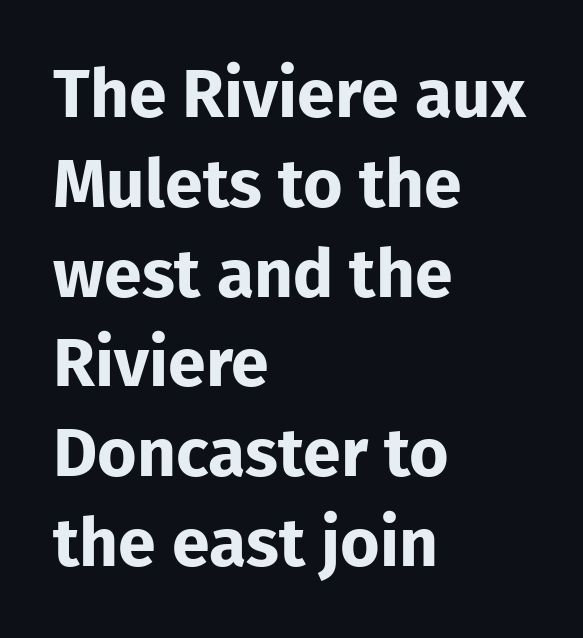
{"serif": "no", "italic": "no", "bold": "yes", "weight": "bold", "width": "normal", "stroke_contrast": "low", "x_height": "medium", "monospaced": "no", "underline": "no", "align": "left", "line_spacing": "normal", "line_spacing_ratio": 1.32, "letter_spacing": "normal", "letter_spacing_em": 0.0, "glyph_px": 68}
